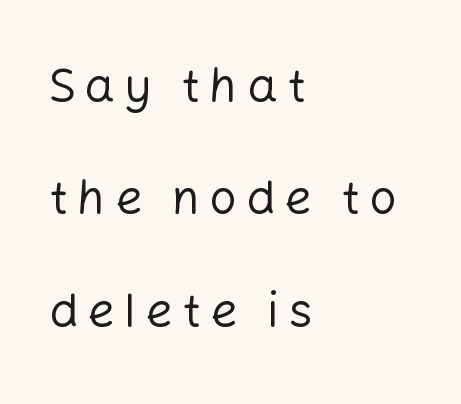
{"serif": "no", "italic": "no", "bold": "no", "weight": "regular", "width": "normal", "stroke_contrast": "low", "x_height": "medium", "monospaced": "no", "underline": "no", "align": "left", "line_spacing": "loose", "line_spacing_ratio": 2.34, "glyph_px": 48}
